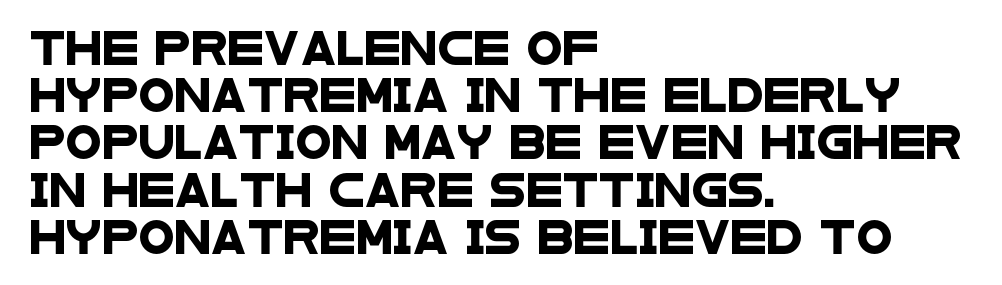
Here the designer chose a conventional face with non-uniform glyph widths. The text was rendered using a sans face with plain stroke endings. A clean baseline with only descenders dipping below it. Is the letter spacing exaggerated? No — it looks like the ordinary default. Notice how the passage keeps a crisp vertical edge on the left only. Reading down the column, the eye jumps a familiar distance to each next line.
